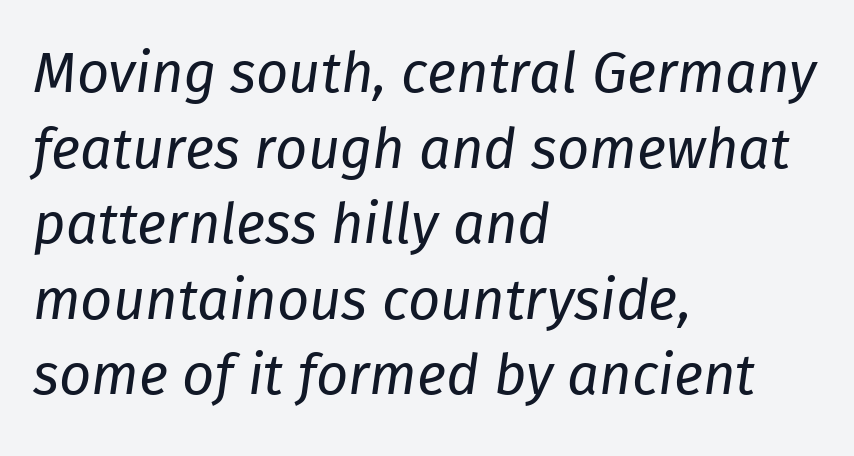
The baseline area is clear. Compared with typical paragraphs, the rows here are spaced about the same. The typography opts for an oblique posture over an upright one. A quiet, ordinary-to-light weight characterises the typeface. Looks like regular typesetting: each glyph gets only the width it needs. Each word holds together tightly as a unit, with standard inter-letter gaps.
